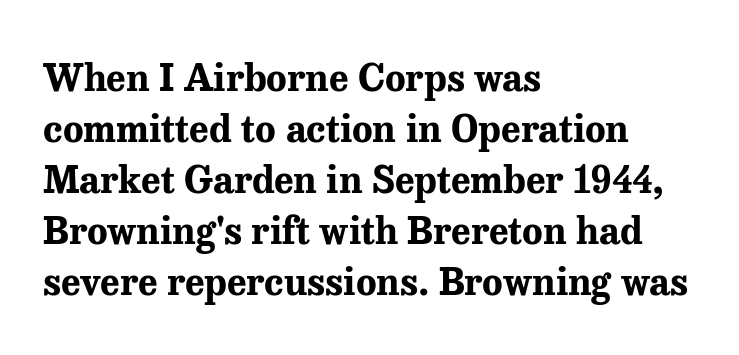
These lines keep a tight, regular rhythm from letter to letter. Italic: no, the glyphs are upright roman. Proportional: the letters do not fall into vertical columns. Each glyph is drawn with heavy, bold strokes.
